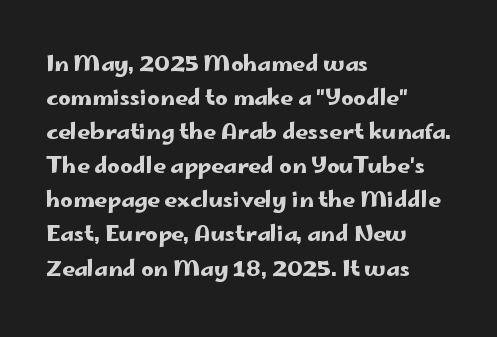
The image shows 22 px text type, upright; set left-aligned, normal line spacing (1.55x), normal letter spacing, not underlined.
